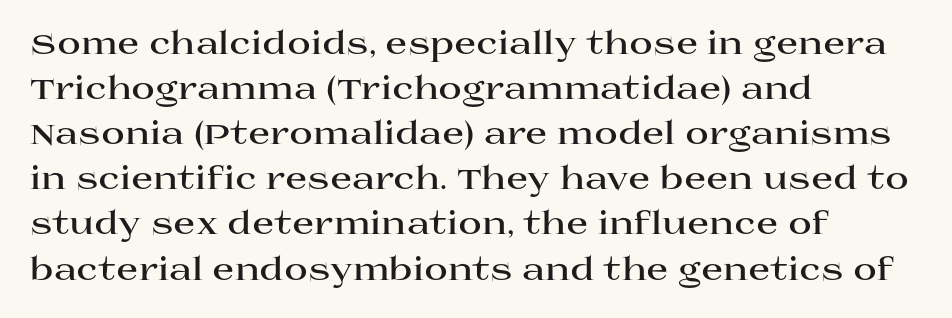
In terms of leading, this rendering sits right in the middle. The letters advance in unequal steps, a hallmark of proportional type. Caption: standard tracking, unaltered. Tall strokes in this sample are plumb rather than angled. You can tell from the footed stems that serif type was used.
